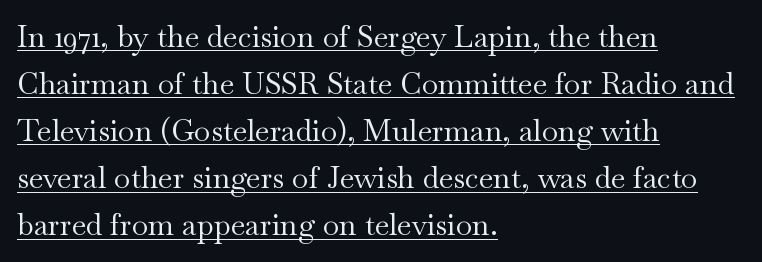
Q: Is the text bold? A: No.
Q: Is the text italic (slanted)? A: No, it is upright.
Q: Is the typeface a serif or a sans-serif typeface? A: Serif.
Q: Is the text underlined? A: Yes.
Q: How is the paragraph aligned? A: Left-aligned.
Q: Is the spacing between letters normal or unusually wide? A: Normal.
Q: Is the spacing between lines tight, normal or loose? A: Normal.
Q: Width (condensed, normal, or wide)? A: Wide.
Q: Stroke contrast? A: Medium.
Q: x-height? A: Small.
Q: Monospaced? A: No.
